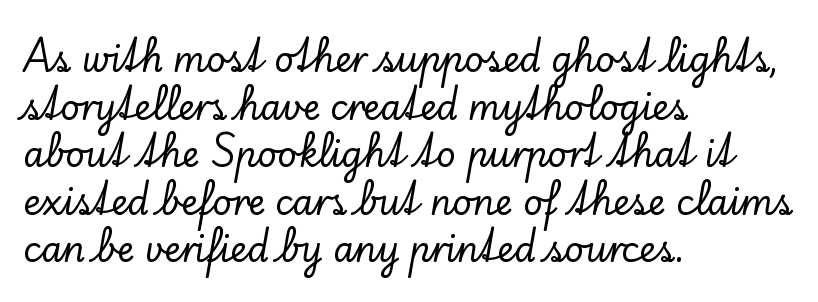
{"serif": "yes", "width": "normal", "stroke_contrast": "low", "x_height": "small", "monospaced": "no", "underline": "no", "align": "left", "line_spacing": "normal", "line_spacing_ratio": 1.4, "letter_spacing": "normal", "letter_spacing_em": 0.0, "glyph_px": 34}
